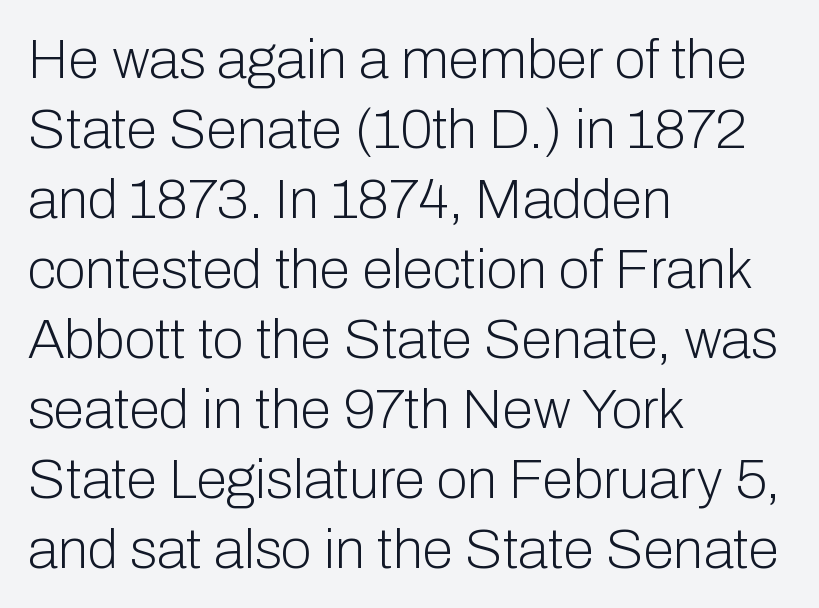
The line-height multiplier appears to be the usual default. The type sits square on the baseline with zero lean. The text was rendered using a sans face with plain stroke endings. Anything drawn beneath the words? Only blank space.
